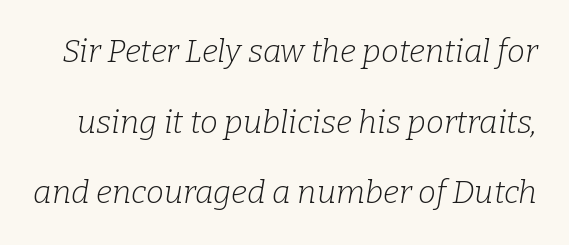
{"serif": "yes", "italic": "yes", "lean": "right", "slant_degrees": 9, "bold": "no", "weight": "light", "width": "normal", "stroke_contrast": "low", "x_height": "medium", "monospaced": "no", "underline": "no", "line_spacing": "loose", "line_spacing_ratio": 2.21, "letter_spacing": "normal", "letter_spacing_em": 0.0, "glyph_px": 32}
